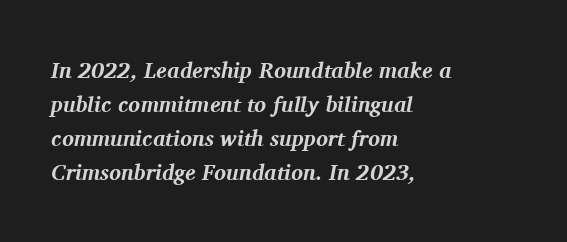
{"italic": "yes", "lean": "right", "slant_degrees": 11, "bold": "yes", "underline": "no", "align": "left", "line_spacing": "normal", "line_spacing_ratio": 1.55, "letter_spacing": "normal", "letter_spacing_em": 0.0, "glyph_px": 22}
